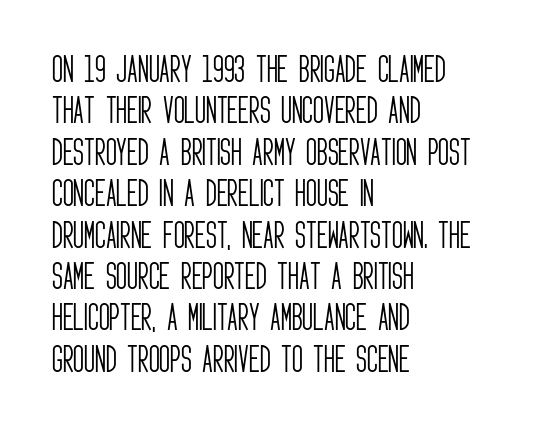
The image shows 30 px light, condensed sans-serif type, upright; set left-aligned, normal line spacing (1.38x), normal letter spacing, not underlined; low stroke contrast and a large x-height.
